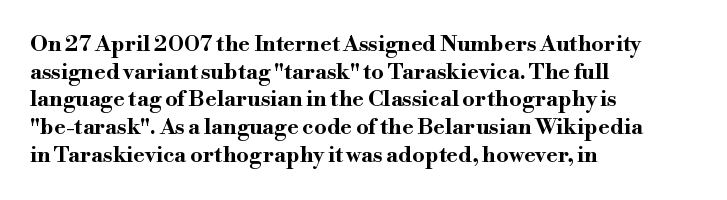
The image shows 22 px bold type, upright; set left-aligned, normal line spacing (1.26x), normal letter spacing, not underlined.
